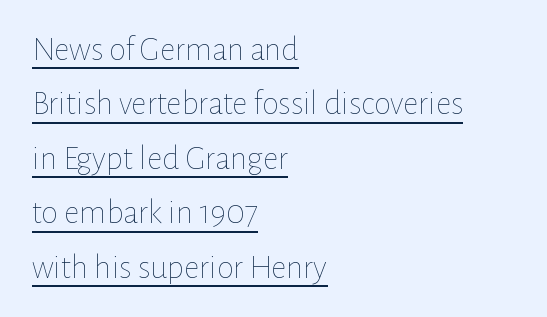
{"italic": "no", "bold": "no", "weight": "thin", "width": "normal", "stroke_contrast": "low", "x_height": "medium", "monospaced": "no", "underline": "yes", "align": "left", "line_spacing": "normal", "line_spacing_ratio": 1.6, "letter_spacing": "normal", "letter_spacing_em": 0.0, "glyph_px": 34}
